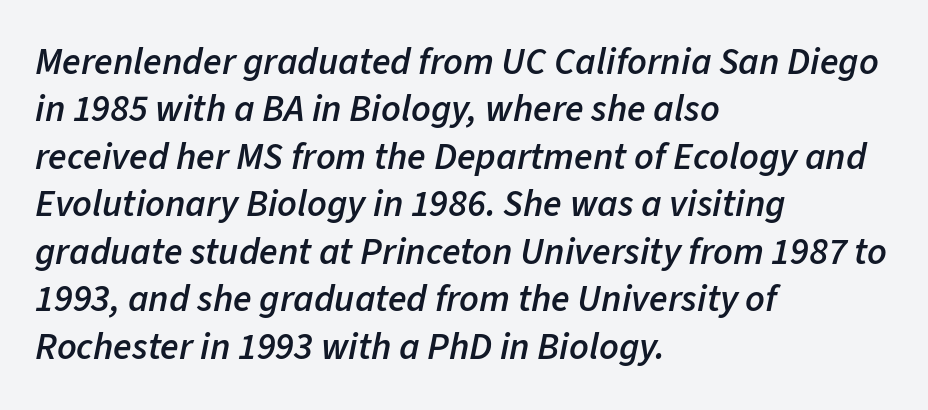
These lines keep a tight, regular rhythm from letter to letter. If you drew a ruler down the left edge, every line would touch it. Check the space under the baseline: it is left empty. The glyphs have the mass of a demibold cut, below bold.
